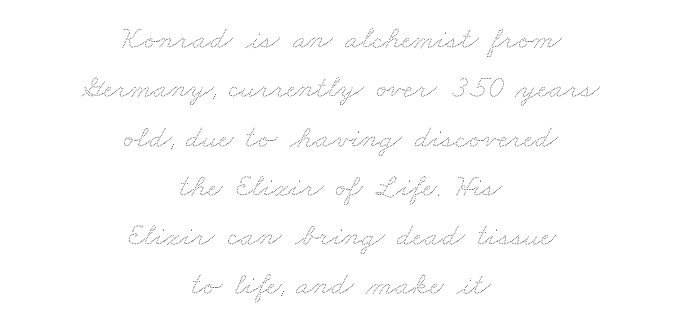
The typesetting does not lean heavy: it is not bold. This sample keeps an unexceptional amount of space between lines. The passage shown is not underscored anywhere. A typesetter would call this zero additional tracking. A student would call this center alignment; a typographer would say set centered. Character widths vary here, with narrow letters taking less room than wide ones.
